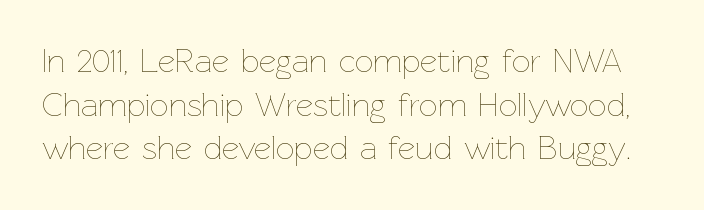
{"italic": "no", "bold": "no", "weight": "thin", "width": "normal", "stroke_contrast": "low", "x_height": "medium", "monospaced": "no", "underline": "no", "line_spacing": "normal", "line_spacing_ratio": 1.32, "letter_spacing": "normal", "letter_spacing_em": 0.0, "glyph_px": 33}
